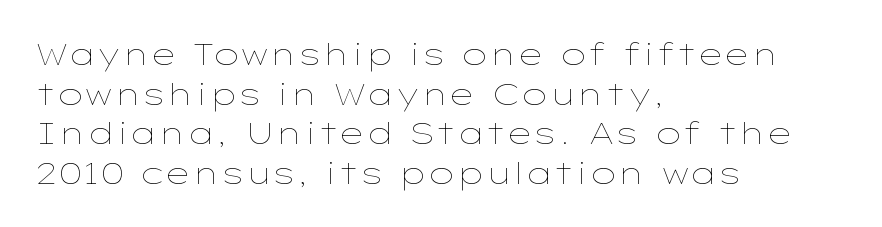
The image shows 30 px thin, wide type, upright; set left-aligned, normal line spacing (1.32x), normal letter spacing, not underlined; low stroke contrast and a medium x-height.
